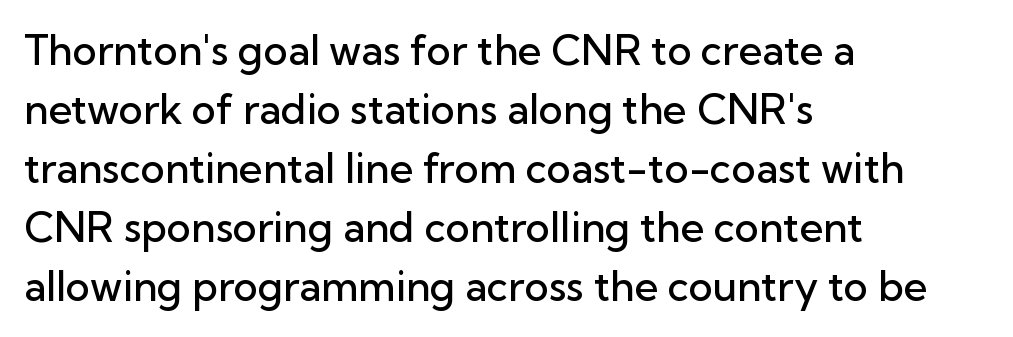
The image shows 41 px semibold sans-serif type, upright; set left-aligned, normal line spacing (1.44x), normal letter spacing, not underlined; low stroke contrast and a medium x-height.
